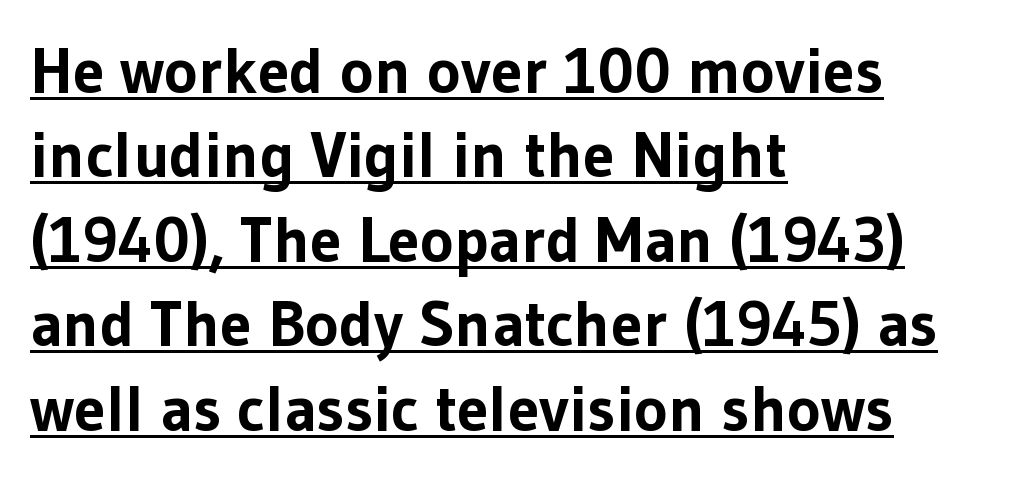
The image shows 64 px bold sans-serif type, upright; set left-aligned, normal line spacing (1.32x), normal letter spacing, underlined; low stroke contrast and a medium x-height.
